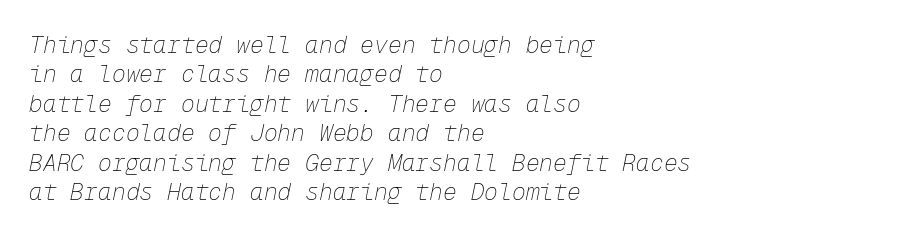
The strip under each line holds only bare page. Stems and bowls with no extra thickness — not bold. The letters sit at their default tracking, neither squeezed nor spread. The text block is weighted toward the left margin, trailing off unevenly rightward.
